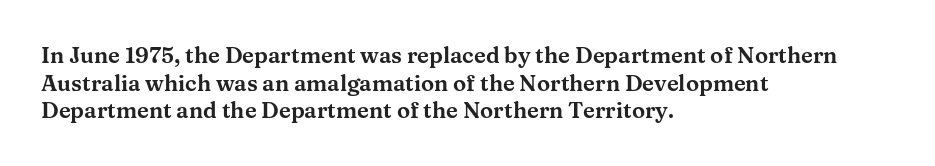
{"italic": "no", "underline": "no", "align": "left", "line_spacing": "normal", "line_spacing_ratio": 1.26, "letter_spacing": "normal", "letter_spacing_em": 0.0, "glyph_px": 22}
